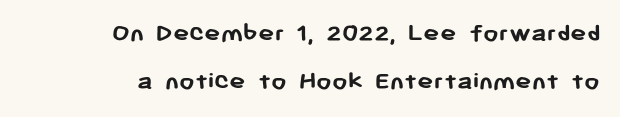
As a designer I'd log this as weight 700, bold. The letters stand straight up with perfectly vertical stems. The string is rendered with underlining switched off. The type is set solid horizontally, with unmodified tracking. The rendering anchors every line to the right-hand side.
